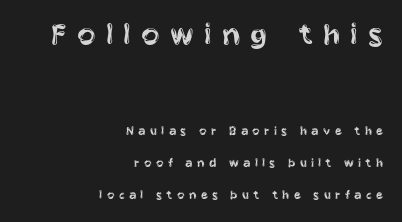
These two chunks differ in scale, with the top chunk taking the larger measure. The typeface has the unassuming heft of standard copy or less. This sample uses a sans-serif face. Leftover space on each line is placed entirely before the opening word.
